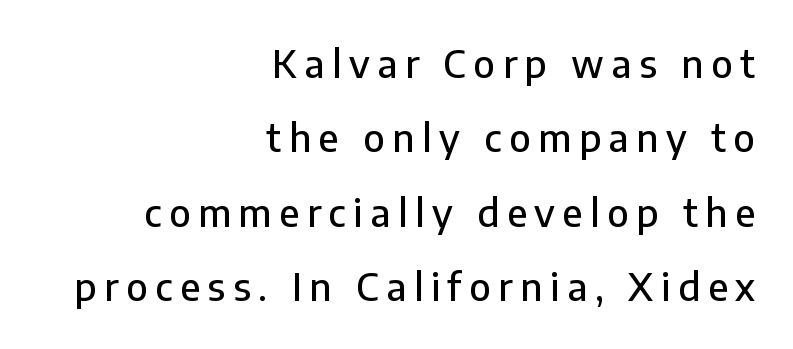
{"serif": "no", "italic": "no", "width": "normal", "stroke_contrast": "low", "x_height": "medium", "monospaced": "no", "underline": "no", "align": "right", "line_spacing": "loose", "line_spacing_ratio": 1.96, "letter_spacing": "wide", "letter_spacing_em": 0.2, "glyph_px": 38}
